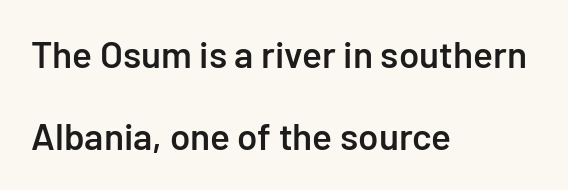
The font family rendered here belongs to the sans-serif group. Notice how the stems are strictly vertical — no italics here. Is the block centered? No — it sits flush against the left margin. Does the weight exceed regular? Yes, but only to semibold.
